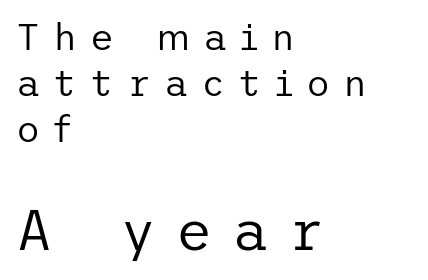
Unmarked baselines from the first word to the last. In this sample the second text group is rendered at the bigger scale. These lines stack with their left ends in a neat column. What kind of face is this? One without serifs — a sans.
